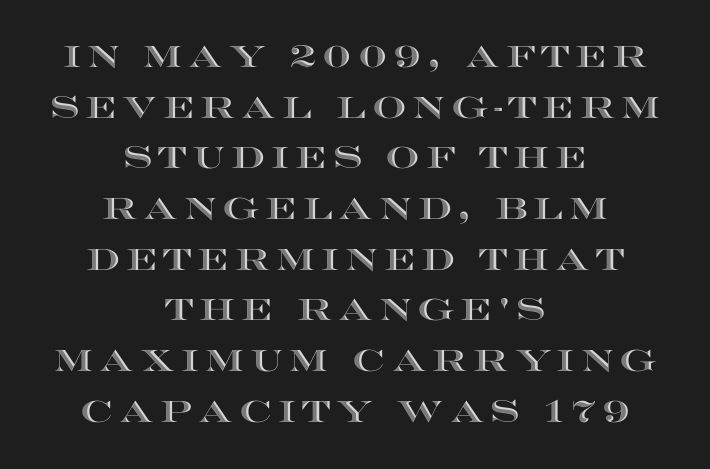
{"italic": "no", "width": "wide", "x_height": "large", "monospaced": "no", "underline": "no", "align": "center", "line_spacing": "normal", "line_spacing_ratio": 1.69, "letter_spacing": "wide", "letter_spacing_em": 0.2, "glyph_px": 30}
